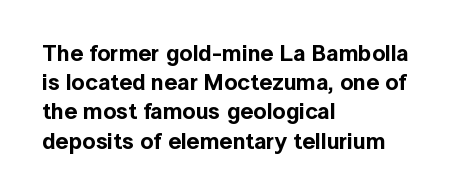
The image shows 23 px text type, upright; set left-aligned, normal line spacing (1.27x), normal letter spacing, not underlined.
